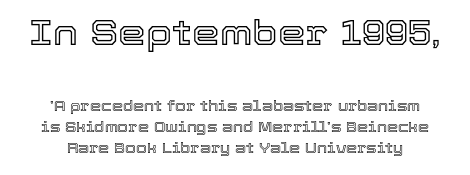
Q: Is the text italic (slanted)? A: No, it is upright.
Q: Is the text underlined? A: No.
Q: Is the spacing between letters normal or unusually wide? A: Normal.
Q: Is the spacing between lines tight, normal or loose? A: Normal.
Q: Which block of text is set in a larger size, the first (top) or the second (bottom)? A: The first (top) one.
Q: Width (condensed, normal, or wide)? A: Normal.
Q: x-height? A: Medium.
Q: Monospaced? A: No.
